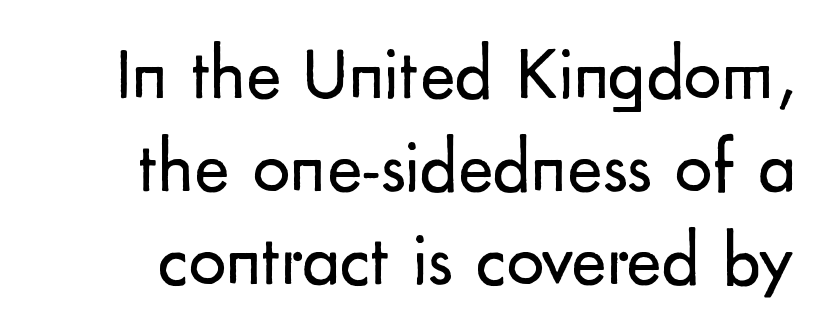
Grotesque or geometric, the face here clearly has no serifs. Underline: absent. No italicization has been applied; the sample stays upright. Is the stroke heavy? The answer is a plain regular-or-lighter.
